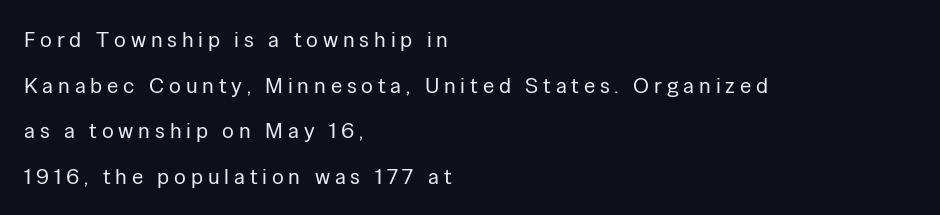
The tracking jumps out immediately: characters are airy and widely separated. A light-to-regular cut is what we see here. Rule under the text: the space is simply empty. Interline gaps are noticeably wide in this sample. The lines in this sample share a left origin and differ only in where they stop. Does the lettering tilt? It doesn't — this is upright.
